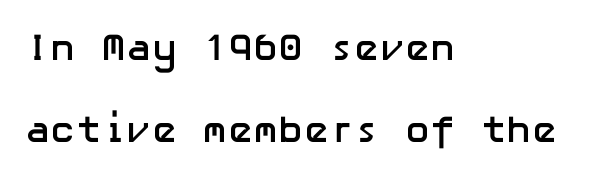
{"serif": "no", "italic": "no", "bold": "yes", "weight": "semibold", "width": "normal", "stroke_contrast": "low", "x_height": "medium", "underline": "no", "align": "left", "line_spacing": "loose", "line_spacing_ratio": 2.15, "letter_spacing": "normal", "letter_spacing_em": 0.0, "glyph_px": 38}
